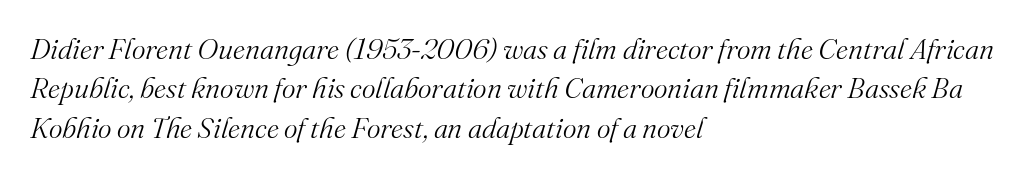
Q: Is the text bold? A: No.
Q: Is the text italic (slanted)? A: Yes, it leans right by about 16 degrees.
Q: Is the typeface a serif or a sans-serif typeface? A: Serif.
Q: Is the text underlined? A: No.
Q: How is the paragraph aligned? A: Left-aligned.
Q: Is the spacing between letters normal or unusually wide? A: Normal.
Q: Is the spacing between lines tight, normal or loose? A: Normal.
Q: Width (condensed, normal, or wide)? A: Normal.
Q: Stroke contrast? A: Medium.
Q: x-height? A: Small.
Q: Monospaced? A: No.
